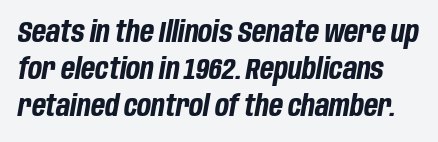
{"italic": "yes", "lean": "right", "slant_degrees": 10, "bold": "yes", "weight": "bold", "width": "condensed", "stroke_contrast": "low", "x_height": "large", "monospaced": "no", "underline": "no", "line_spacing": "normal", "line_spacing_ratio": 1.28, "letter_spacing": "normal", "letter_spacing_em": 0.0, "glyph_px": 29}
